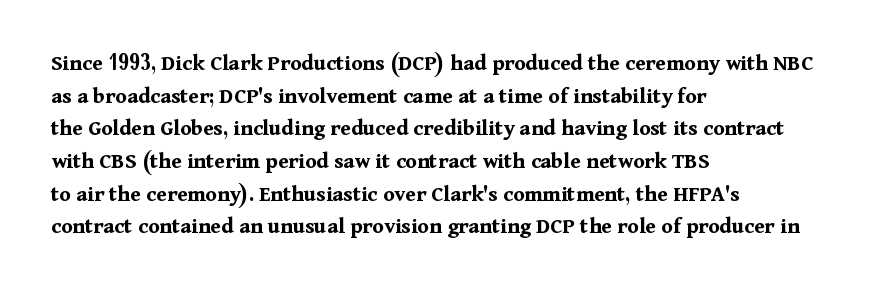
Q: Is the text bold? A: Yes.
Q: Is the text italic (slanted)? A: No, it is upright.
Q: Is the text underlined? A: No.
Q: How is the paragraph aligned? A: Left-aligned.
Q: Is the spacing between letters normal or unusually wide? A: Normal.
Q: Is the spacing between lines tight, normal or loose? A: Normal.
